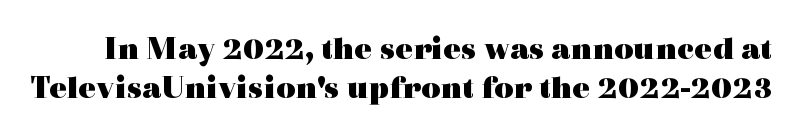
The image shows 33 px heavy, wide serif type, upright; set line spacing 1.19x, normal letter spacing, not underlined; a medium x-height.
